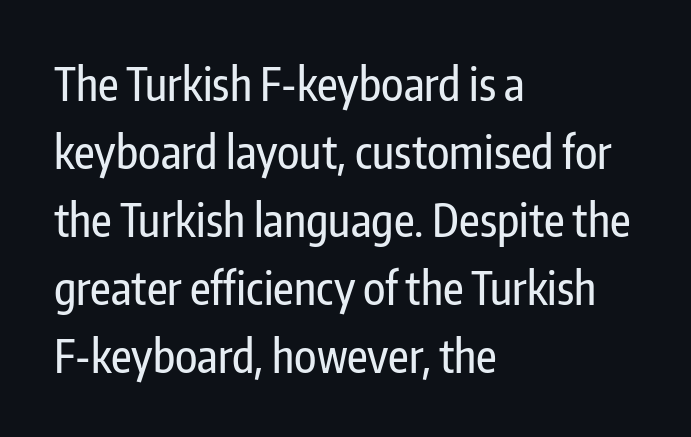
{"serif": "no", "italic": "no", "width": "condensed", "stroke_contrast": "low", "x_height": "medium", "monospaced": "no", "underline": "no", "align": "left", "line_spacing": "normal", "line_spacing_ratio": 1.51, "letter_spacing": "normal", "letter_spacing_em": 0.0, "glyph_px": 45}
